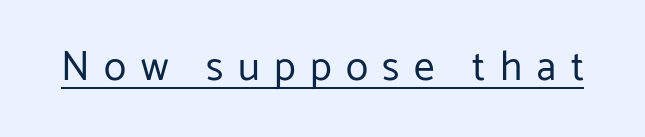
The image shows 41 px regular-weight sans-serif type, upright; set unusually wide letter spacing (+0.35 em), underlined; low stroke contrast and a medium x-height.
